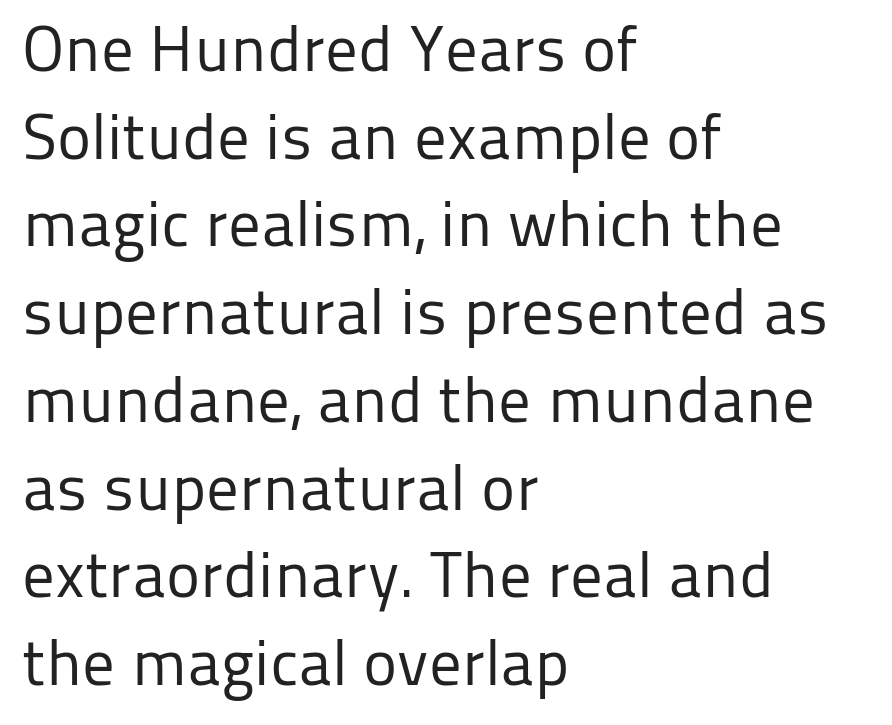
The lettering holds an erect, upright posture throughout. Are there feet on the stems? There aren't — it's a sans. Is this a fixed-width face? No — the glyphs have proportional, varying widths. The compositor pushed each line to the left boundary.
